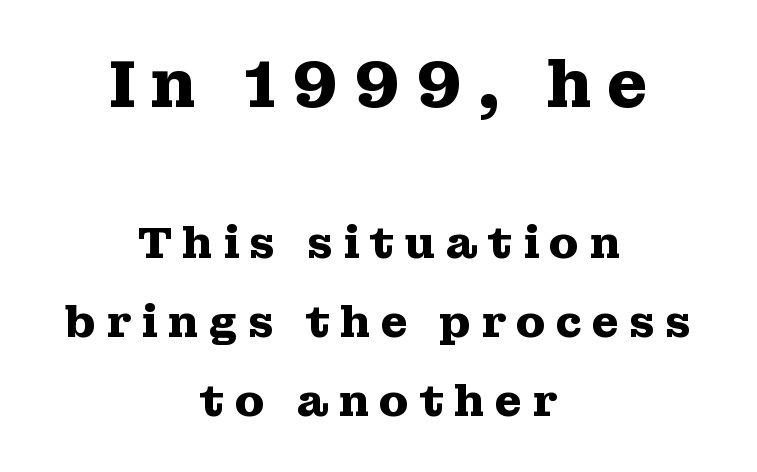
Set as a true bold cut, around the 700 mark. Underlining? Definitely not there. Is this a fixed-width face? No — the glyphs have proportional, varying widths. Typesetter's note — upper block bumped up in size, lower block left smaller.
